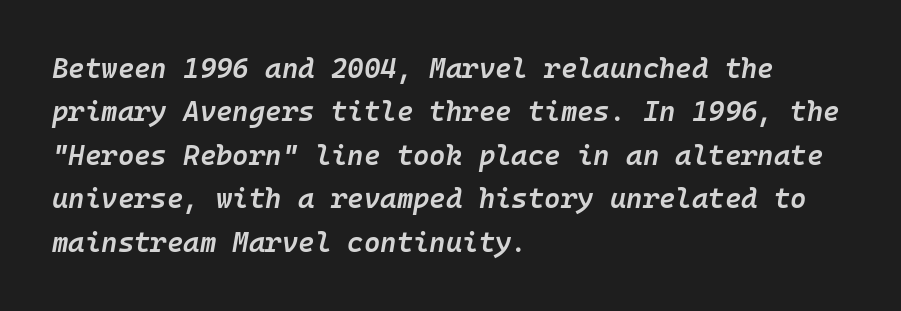
In CSS terms this would be text-align: left. The designer left line spacing at the default. Looks like terminal output: every glyph gets an equal slot. Short note: letters normally spaced. The strokes are fattened partway — semibold, not bold.
